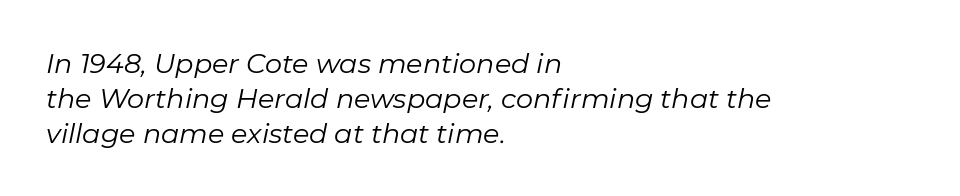
Q: Is the text bold? A: No.
Q: Is the text italic (slanted)? A: Yes, it leans right by about 11 degrees.
Q: Is the text underlined? A: No.
Q: How is the paragraph aligned? A: Left-aligned.
Q: Is the spacing between letters normal or unusually wide? A: Normal.
Q: Is the spacing between lines tight, normal or loose? A: Normal.
